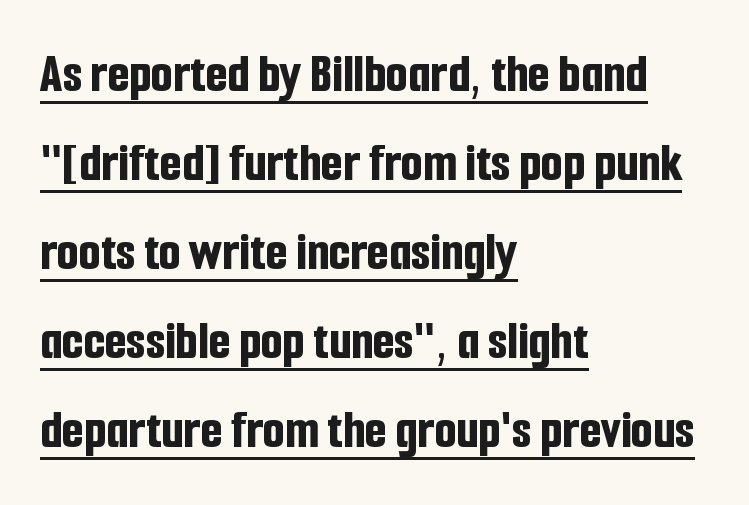
{"serif": "no", "italic": "no", "bold": "yes", "weight": "bold", "width": "condensed", "stroke_contrast": "low", "x_height": "medium", "monospaced": "no", "underline": "yes", "align": "left", "line_spacing": "normal", "line_spacing_ratio": 1.59, "letter_spacing": "normal", "letter_spacing_em": 0.0, "glyph_px": 56}
